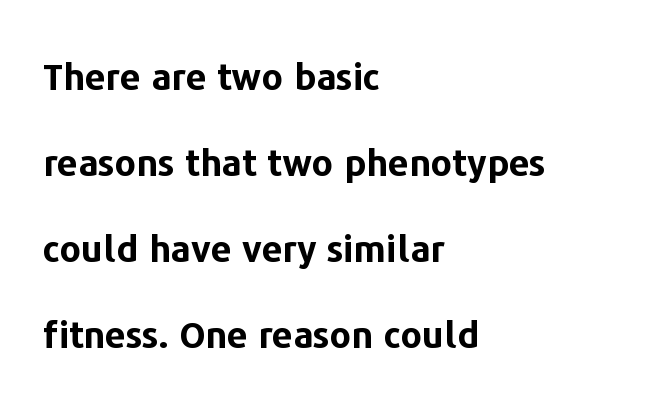
Q: Is the text bold? A: Yes.
Q: Is the text italic (slanted)? A: No, it is upright.
Q: Is the typeface a serif or a sans-serif typeface? A: Sans-serif.
Q: Is the text underlined? A: No.
Q: How is the paragraph aligned? A: Left-aligned.
Q: Is the spacing between letters normal or unusually wide? A: Normal.
Q: Is the spacing between lines tight, normal or loose? A: Loose.
Q: Width (condensed, normal, or wide)? A: Normal.
Q: Stroke contrast? A: Low.
Q: x-height? A: Medium.
Q: Monospaced? A: No.
